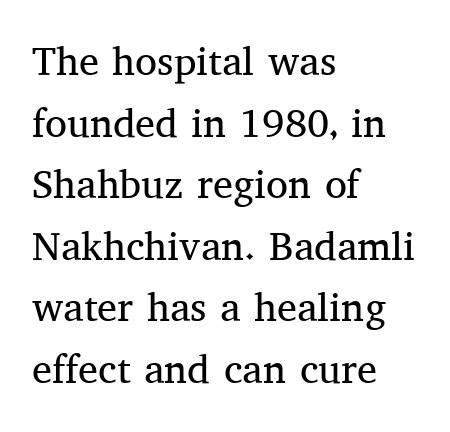
{"serif": "yes", "italic": "no", "bold": "no", "weight": "regular", "width": "normal", "stroke_contrast": "medium", "x_height": "medium", "monospaced": "no", "underline": "no", "align": "left", "line_spacing": "normal", "line_spacing_ratio": 1.54, "letter_spacing": "normal", "letter_spacing_em": 0.0, "glyph_px": 40}
